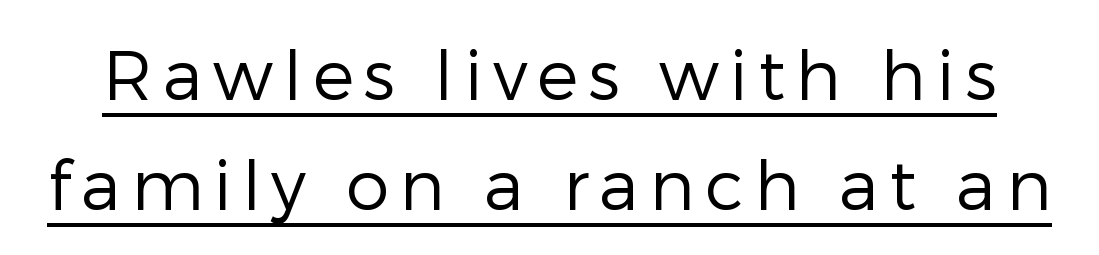
The image shows 69 px regular-weight sans-serif type, upright; set normal line spacing (1.6x), underlined; low stroke contrast and a medium x-height.
